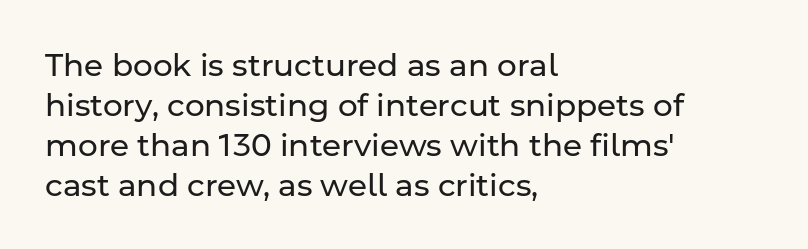
One-word summary of the alignment: left. Check the space under the baseline: it is left empty. This sample has the flowing, uneven cadence of proportional lettering. Weight: not bold — regular or lighter. Serifs: no, the terminals of the letterforms are clean. It's the straight-up-and-down kind of type.
